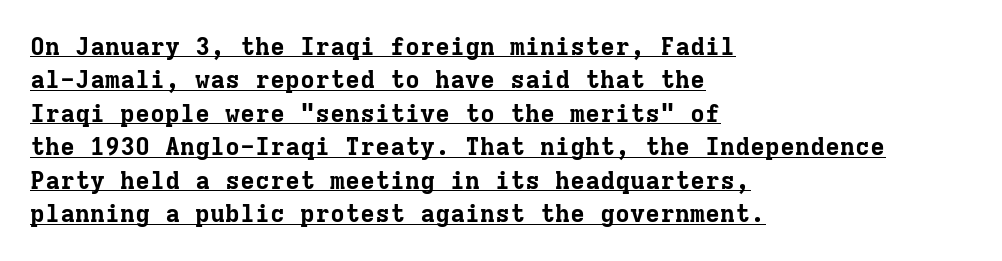
The image shows 25 px bold type, upright; set left-aligned, normal line spacing (1.34x), normal letter spacing, underlined.
